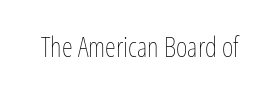
Q: Is the text bold? A: No.
Q: Is the text italic (slanted)? A: No, it is upright.
Q: Is the text underlined? A: No.
Q: Is the spacing between letters normal or unusually wide? A: Normal.
Q: Width (condensed, normal, or wide)? A: Condensed.
Q: Stroke contrast? A: Low.
Q: x-height? A: Medium.
Q: Monospaced? A: No.
